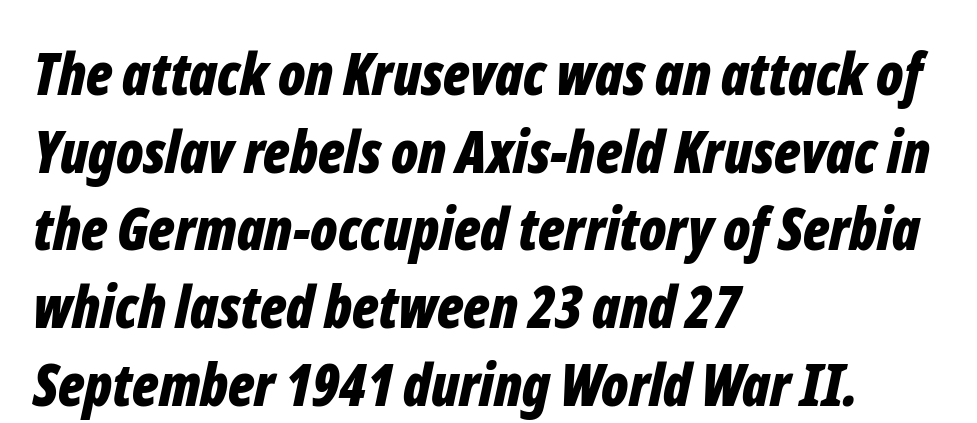
Inter-character spacing is left at the font's built-in metrics. The ragged edge is on the right, which tells us the setting is flush left. This sample has the flowing, uneven cadence of proportional lettering. The rows are spaced the way most documents space them. This is oblique type, the kind used for emphasis or titles.
